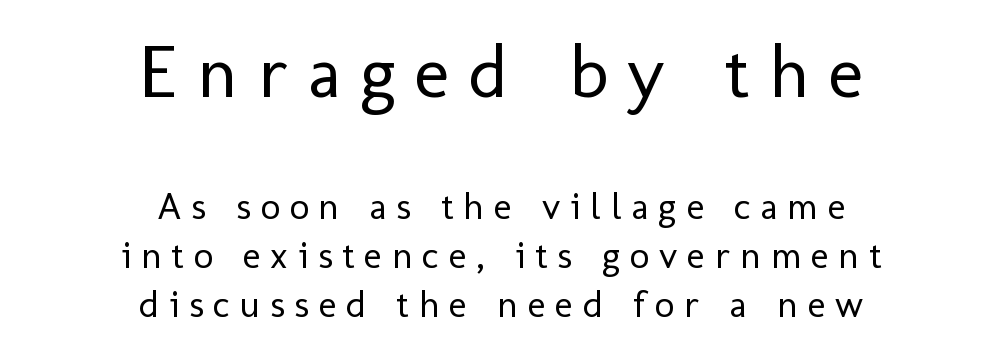
{"serif": "no", "italic": "no", "bold": "no", "weight": "regular", "width": "normal", "stroke_contrast": "low", "x_height": "medium", "monospaced": "no", "underline": "no", "align": "center", "line_spacing": "normal", "line_spacing_ratio": 1.29, "letter_spacing": "wide", "letter_spacing_em": 0.26, "larger_block": "first", "size_ratio": 1.97, "glyph_px": 75}
